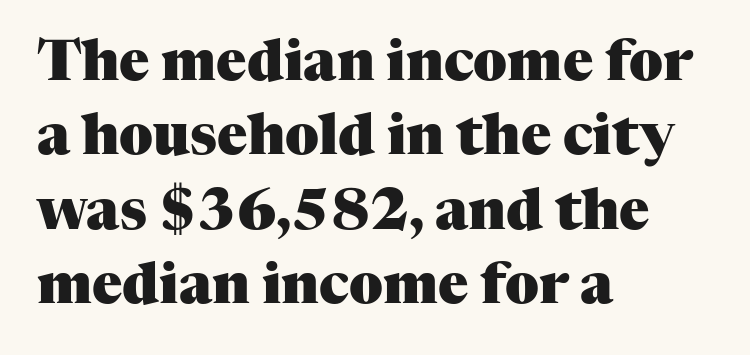
The image shows 56 px heavy serif type, upright; set left-aligned, normal line spacing (1.33x), normal letter spacing, not underlined; medium stroke contrast and a medium x-height.
